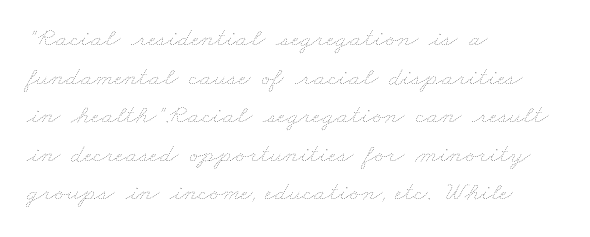
The image shows 27 px text type; set left-aligned, normal line spacing (1.43x), normal letter spacing, not underlined.
